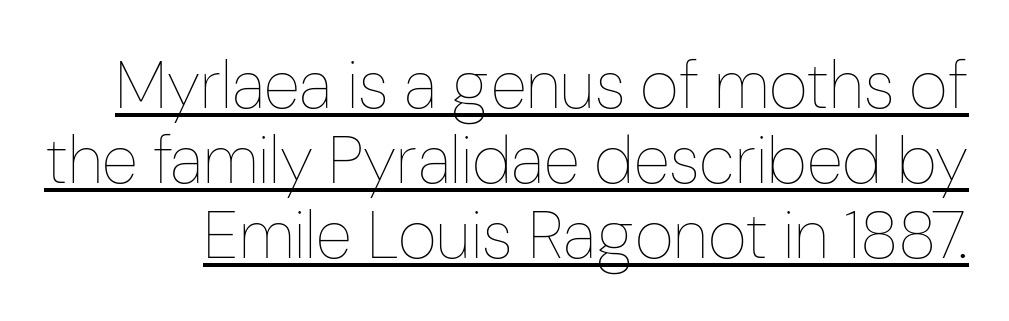
{"italic": "no", "bold": "no", "weight": "thin", "width": "condensed", "stroke_contrast": "low", "x_height": "medium", "monospaced": "no", "underline": "yes", "line_spacing": "tight", "line_spacing_ratio": 1.12, "letter_spacing": "normal", "letter_spacing_em": 0.0, "glyph_px": 67}
